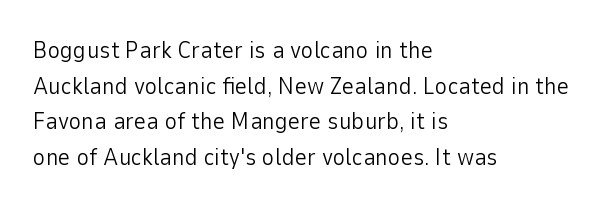
Q: Is the text bold? A: No.
Q: Is the text italic (slanted)? A: No, it is upright.
Q: Is the text underlined? A: No.
Q: How is the paragraph aligned? A: Left-aligned.
Q: Is the spacing between letters normal or unusually wide? A: Normal.
Q: Is the spacing between lines tight, normal or loose? A: Normal.
